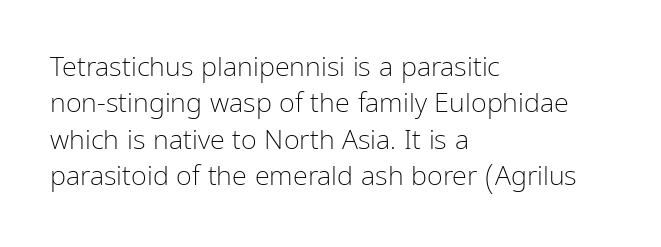
Upright lettering throughout. Reading down the column, the eye jumps a familiar distance to each next line. The typesetting does not lean heavy: it is not bold. Horizontal alignment here is leftward, the default for most running prose. The space directly below the letters is spotless. Glyph-to-glyph distance matches everyday printed text.
